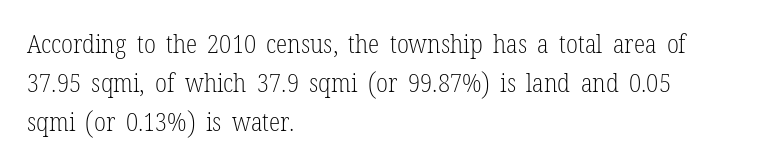
The image shows 26 px text type, upright; set left-aligned, normal line spacing (1.5x), normal letter spacing, not underlined.
